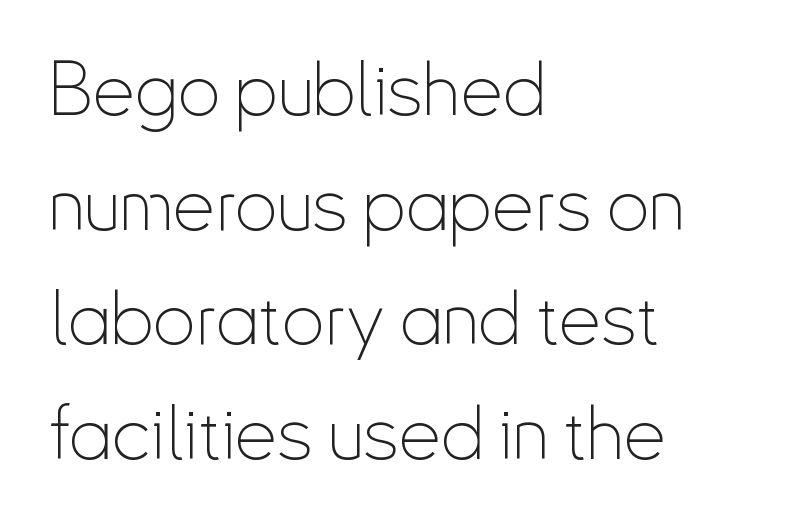
Nothing unusual about the tracking: characters are spaced as the font intends. Stroke thickness stays within the range of a standard reading face or lighter. These lines stack with their left ends in a neat column. Bare-footed words on every line. Does the type have serifs? No, each stem ends abruptly.
